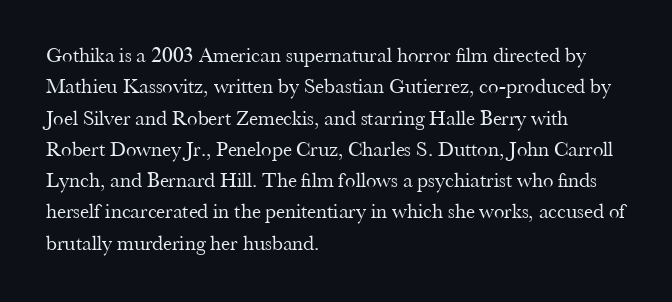
Ordinary non-slanted type is in use. Honestly, the row spacing looks completely unremarkable. These lines keep a tight, regular rhythm from letter to letter. These lines stack with their left ends in a neat column.
